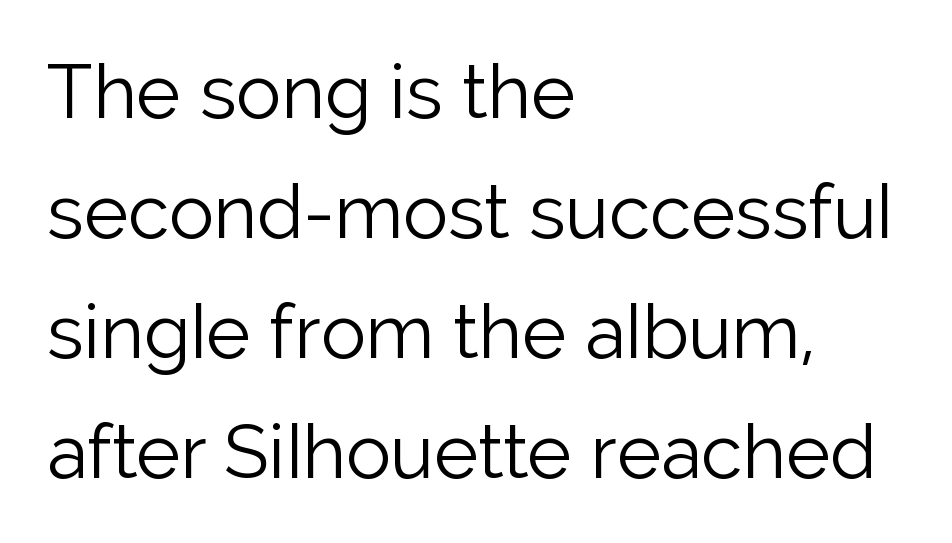
Q: Is the text bold? A: No.
Q: Is the text italic (slanted)? A: No, it is upright.
Q: Is the typeface a serif or a sans-serif typeface? A: Sans-serif.
Q: Is the text underlined? A: No.
Q: How is the paragraph aligned? A: Left-aligned.
Q: Is the spacing between letters normal or unusually wide? A: Normal.
Q: Is the spacing between lines tight, normal or loose? A: Normal.
Q: Width (condensed, normal, or wide)? A: Normal.
Q: Stroke contrast? A: Low.
Q: x-height? A: Medium.
Q: Monospaced? A: No.
